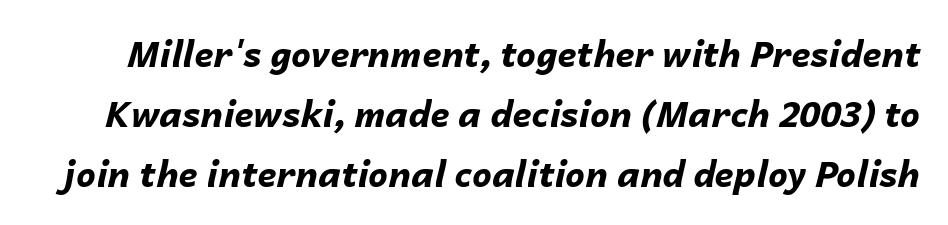
Does the lettering tilt? It does — this is italic. Caption: standard tracking, unaltered. Descender tails drop into unmarked territory. Caption: bold face, heavy strokes.
